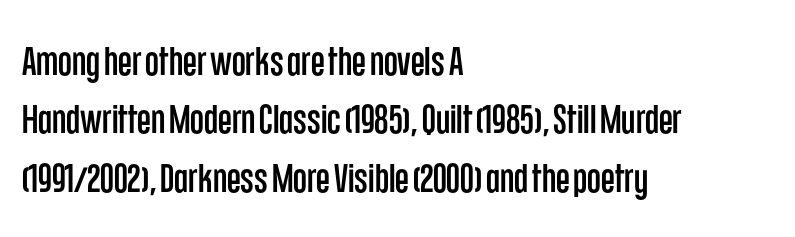
Q: Is the text italic (slanted)? A: No, it is upright.
Q: Is the typeface a serif or a sans-serif typeface? A: Sans-serif.
Q: Is the text underlined? A: No.
Q: How is the paragraph aligned? A: Left-aligned.
Q: Is the spacing between letters normal or unusually wide? A: Normal.
Q: Is the spacing between lines tight, normal or loose? A: Normal.
Q: Width (condensed, normal, or wide)? A: Condensed.
Q: Stroke contrast? A: Low.
Q: x-height? A: Large.
Q: Monospaced? A: No.
